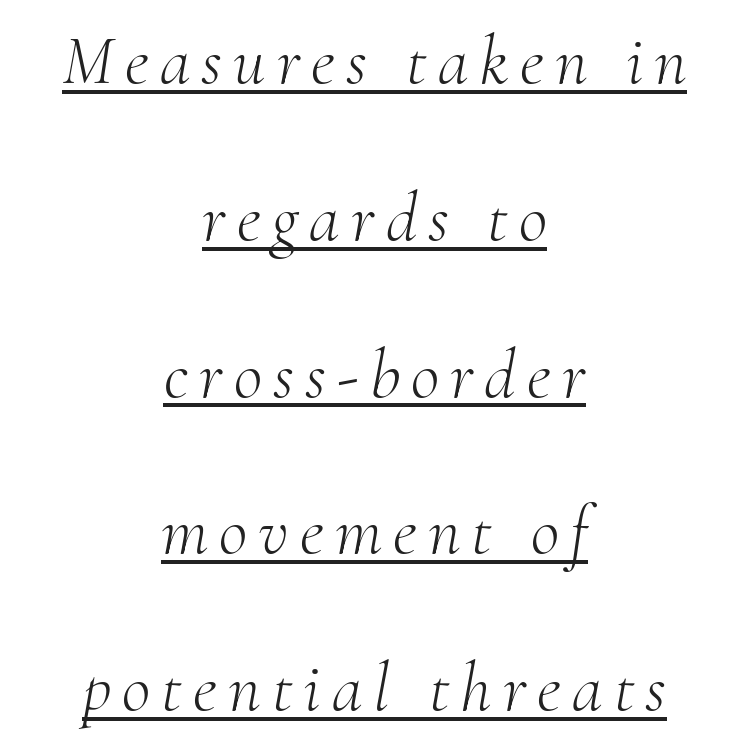
Character widths vary here, with narrow letters taking less room than wide ones. Think standard paragraph weight, or any step lighter than that. Students, observe: this is what heavily led, spacious text looks like. Horizontal alignment here is central, giving a formal, balanced look. Somebody hit Ctrl+U on this one — the words are underlined. Style check: oblique.
